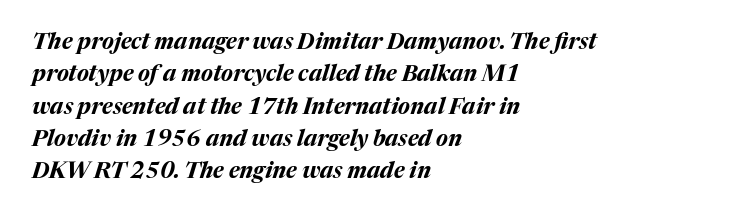
Plenty of ink on the page — the face is bold. A typesetter would mark this as italic. Compared with typical paragraphs, the rows here are spaced about the same. The gaps between neighbouring characters are ordinary and unremarkable.
